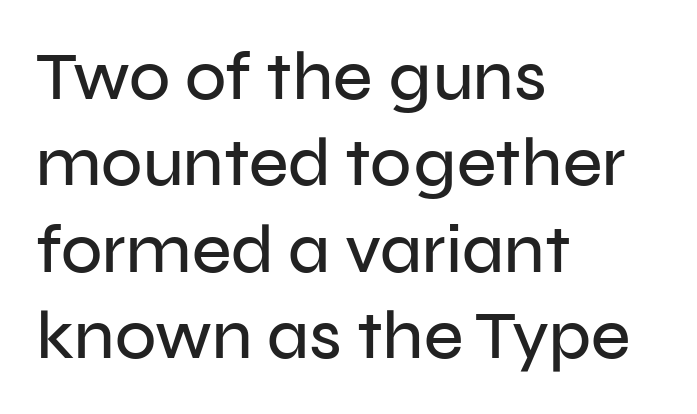
Q: Is the text italic (slanted)? A: No, it is upright.
Q: Is the typeface a serif or a sans-serif typeface? A: Sans-serif.
Q: Is the text underlined? A: No.
Q: How is the paragraph aligned? A: Left-aligned.
Q: Is the spacing between letters normal or unusually wide? A: Normal.
Q: Is the spacing between lines tight, normal or loose? A: Normal.
Q: Width (condensed, normal, or wide)? A: Normal.
Q: Stroke contrast? A: Low.
Q: x-height? A: Medium.
Q: Monospaced? A: No.
